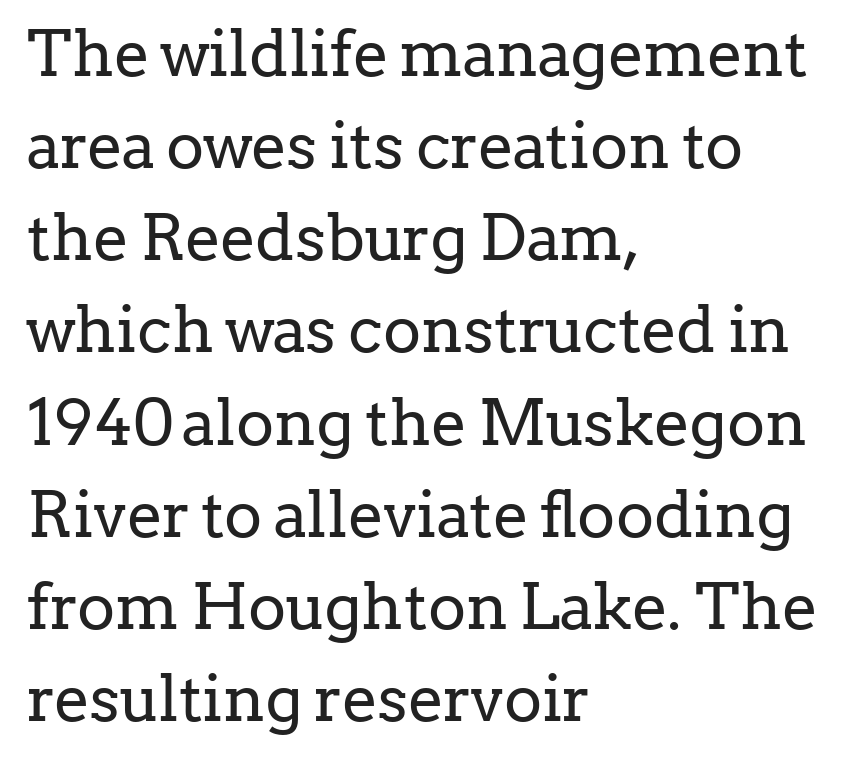
{"serif": "yes", "italic": "no", "bold": "no", "weight": "regular", "width": "normal", "stroke_contrast": "low", "x_height": "medium", "monospaced": "no", "underline": "no", "align": "left", "line_spacing": "normal", "line_spacing_ratio": 1.44, "letter_spacing": "normal", "letter_spacing_em": 0.0, "glyph_px": 64}
